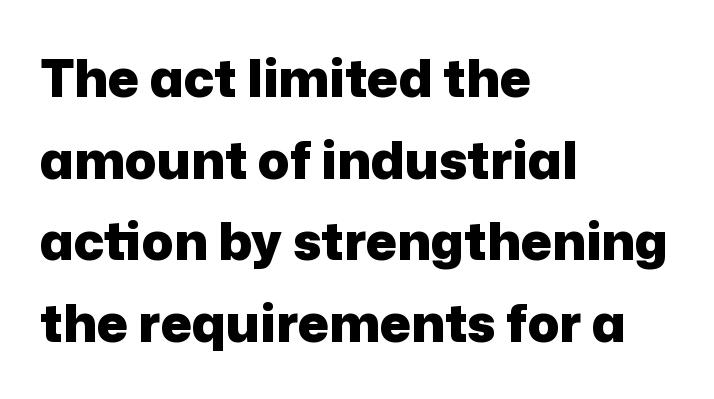
Q: Is the text bold? A: Yes.
Q: Is the text italic (slanted)? A: No, it is upright.
Q: Is the typeface a serif or a sans-serif typeface? A: Sans-serif.
Q: Is the text underlined? A: No.
Q: How is the paragraph aligned? A: Left-aligned.
Q: Is the spacing between letters normal or unusually wide? A: Normal.
Q: Is the spacing between lines tight, normal or loose? A: Normal.
Q: Width (condensed, normal, or wide)? A: Normal.
Q: Stroke contrast? A: Low.
Q: x-height? A: Medium.
Q: Monospaced? A: No.
